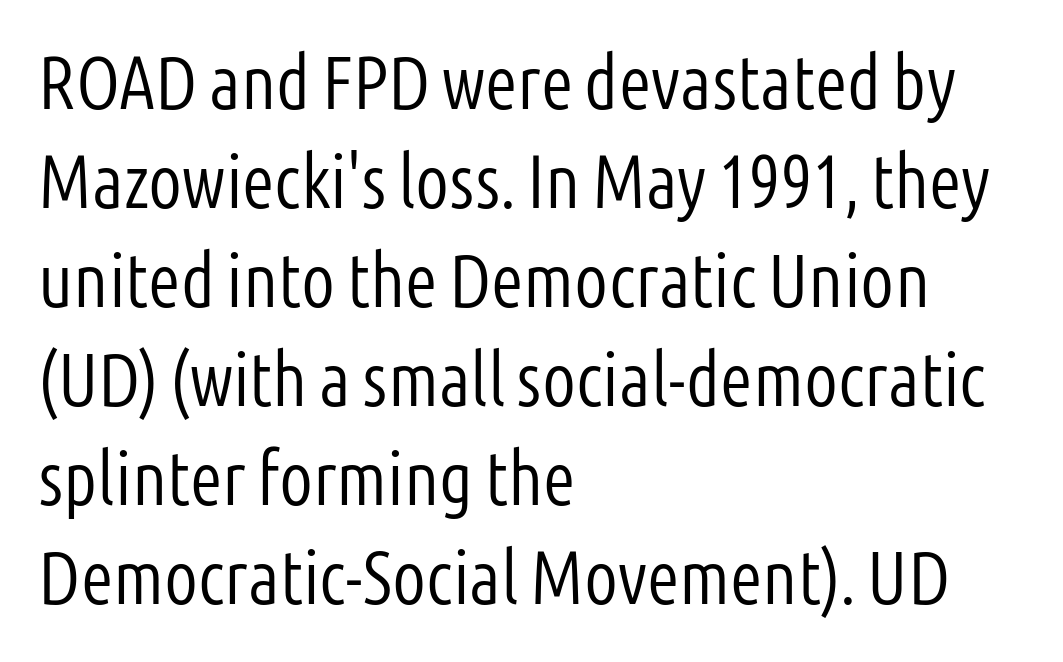
The image shows 75 px light, condensed sans-serif type, upright; set left-aligned, normal line spacing (1.32x), normal letter spacing, not underlined; low stroke contrast and a medium x-height.
